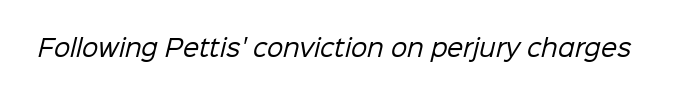
{"bold": "no", "underline": "no", "letter_spacing": "normal", "letter_spacing_em": 0.0, "glyph_px": 23}
